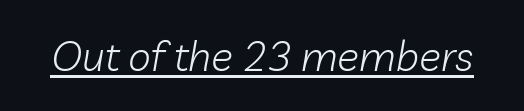
{"italic": "yes", "lean": "right", "slant_degrees": 10, "bold": "no", "weight": "light", "width": "normal", "stroke_contrast": "low", "x_height": "medium", "monospaced": "no", "underline": "yes", "letter_spacing": "normal", "letter_spacing_em": 0.0, "glyph_px": 41}
